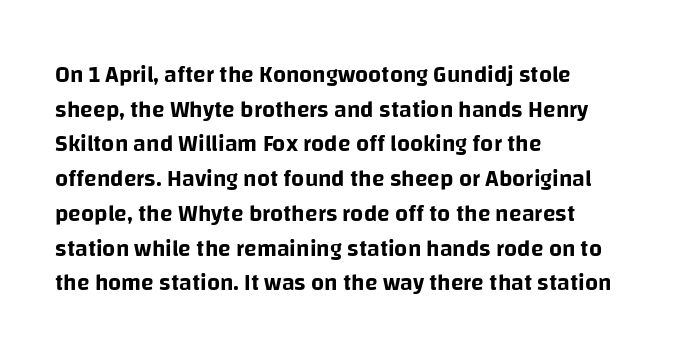
{"italic": "no", "underline": "no", "align": "left", "line_spacing": "normal", "line_spacing_ratio": 1.51, "letter_spacing": "normal", "letter_spacing_em": 0.0, "glyph_px": 23}
